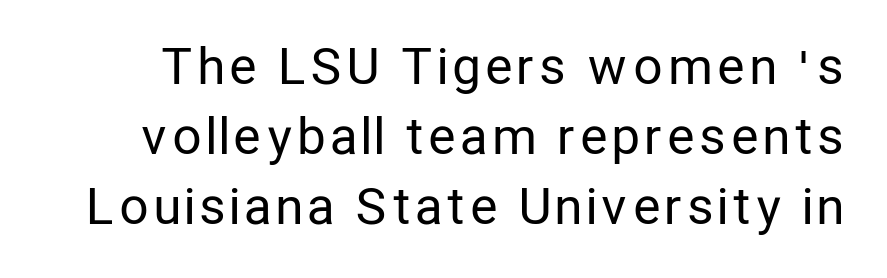
{"serif": "no", "italic": "no", "bold": "no", "weight": "regular", "width": "condensed", "stroke_contrast": "low", "x_height": "medium", "monospaced": "no", "underline": "no", "line_spacing": "normal", "line_spacing_ratio": 1.4, "glyph_px": 50}
